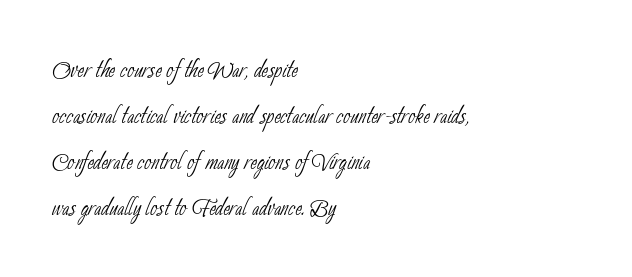
{"serif": "no", "bold": "no", "weight": "thin", "width": "condensed", "stroke_contrast": "low", "x_height": "small", "monospaced": "no", "underline": "no", "align": "left", "line_spacing": "normal", "line_spacing_ratio": 1.48, "letter_spacing": "normal", "letter_spacing_em": 0.0, "glyph_px": 31}
